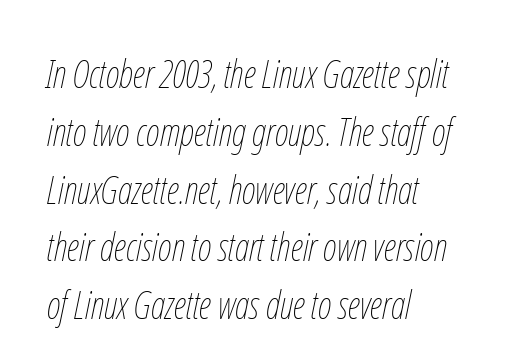
The image shows 38 px thin, condensed type, italic (leaning right); set left-aligned, normal line spacing (1.52x), normal letter spacing, not underlined; low stroke contrast and a medium x-height.
